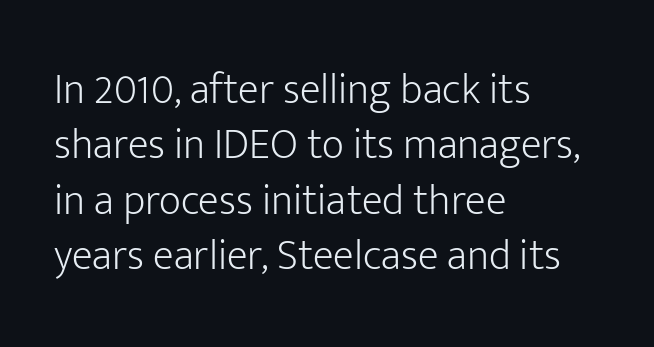
{"serif": "no", "italic": "no", "bold": "no", "weight": "light", "width": "normal", "stroke_contrast": "low", "x_height": "medium", "monospaced": "no", "underline": "no", "align": "left", "line_spacing": "normal", "line_spacing_ratio": 1.29, "letter_spacing": "normal", "letter_spacing_em": 0.0, "glyph_px": 43}
